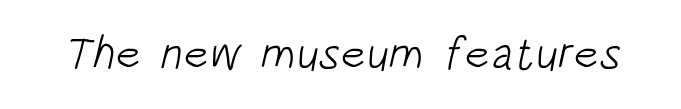
Q: Is the text bold? A: No.
Q: Is the typeface a serif or a sans-serif typeface? A: Sans-serif.
Q: Is the text underlined? A: No.
Q: Is the spacing between letters normal or unusually wide? A: Normal.
Q: Width (condensed, normal, or wide)? A: Condensed.
Q: Stroke contrast? A: Low.
Q: x-height? A: Large.
Q: Monospaced? A: No.
